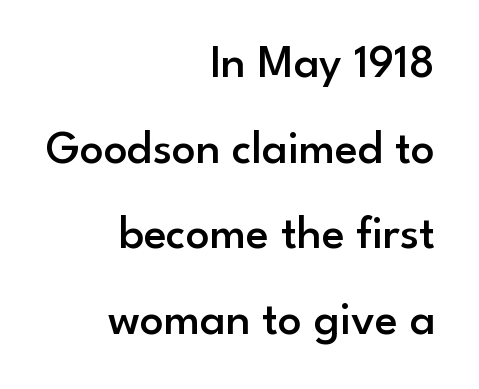
The passage shown is typed in a proportional face where columns would drift. Note: no serifs on the glyphs. Notice how the passage keeps a crisp vertical edge on the right only. Semibold letterforms, between regular and bold. When letters stand straight like this, we call the style roman or upright. Check the space under the baseline: it is left empty.
